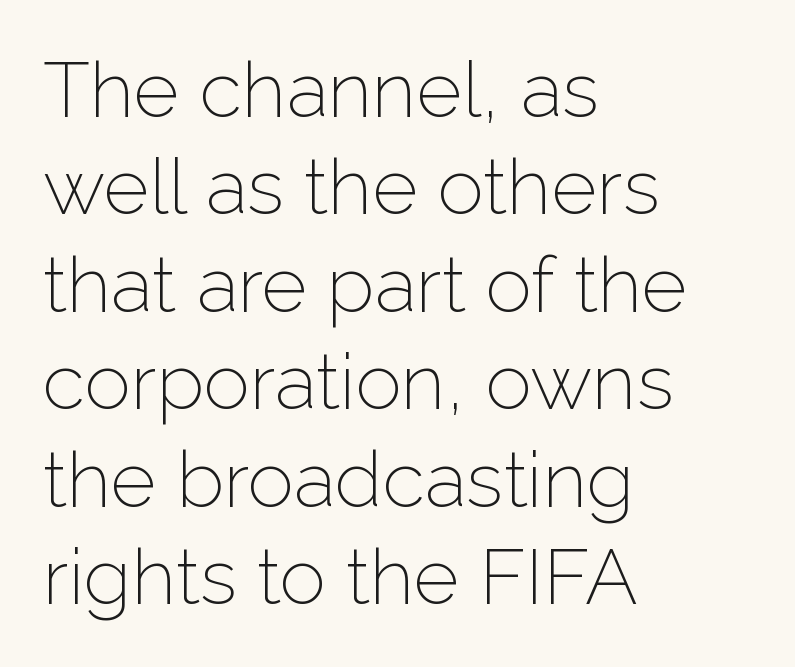
Q: Is the text bold? A: No.
Q: Is the text italic (slanted)? A: No, it is upright.
Q: Is the typeface a serif or a sans-serif typeface? A: Sans-serif.
Q: Is the text underlined? A: No.
Q: How is the paragraph aligned? A: Left-aligned.
Q: Is the spacing between letters normal or unusually wide? A: Normal.
Q: Is the spacing between lines tight, normal or loose? A: Normal.
Q: Width (condensed, normal, or wide)? A: Normal.
Q: Stroke contrast? A: Low.
Q: x-height? A: Medium.
Q: Monospaced? A: No.
